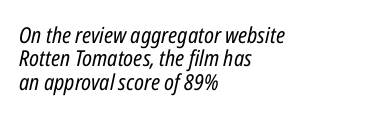
The image shows 22 px text type, italic (leaning right); set left-aligned, tight line spacing (1.06x), normal letter spacing, not underlined.
